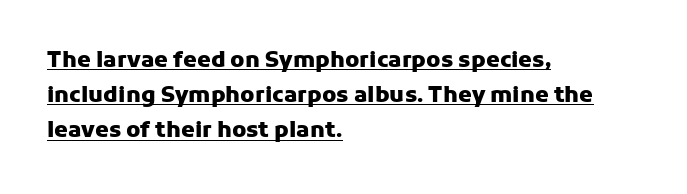
The compositor pushed each line to the left boundary. The lines sit at an ordinary, default distance from one another. Honestly, the underline is the first thing you notice here. Default kerning and tracking; the words read as compact shapes.
